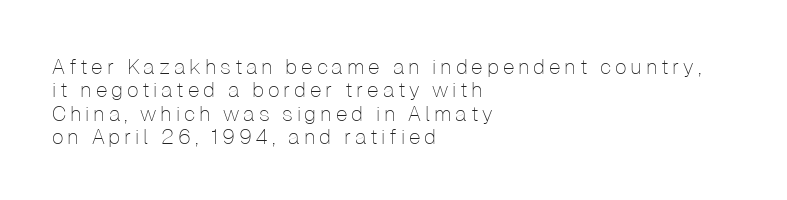
{"italic": "no", "bold": "no", "underline": "no", "align": "left", "line_spacing": "tight", "line_spacing_ratio": 1.11, "glyph_px": 21}
